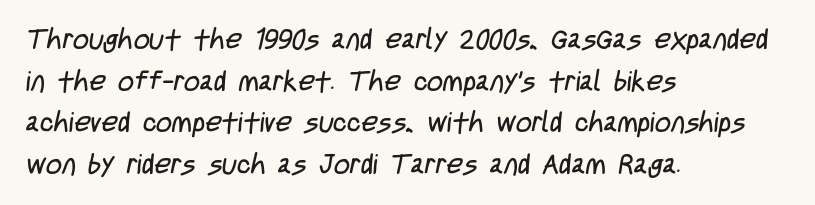
The image shows 28 px regular-weight, condensed sans-serif type; set left-aligned, normal line spacing (1.49x), normal letter spacing, not underlined; low stroke contrast and a large x-height.
